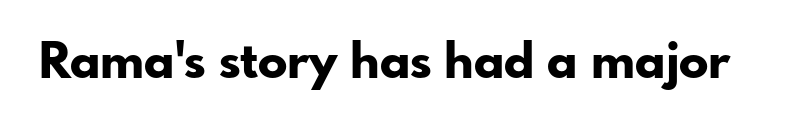
Q: Is the text bold? A: Yes.
Q: Is the text italic (slanted)? A: No, it is upright.
Q: Is the typeface a serif or a sans-serif typeface? A: Sans-serif.
Q: Is the text underlined? A: No.
Q: Is the spacing between letters normal or unusually wide? A: Normal.
Q: Width (condensed, normal, or wide)? A: Normal.
Q: Stroke contrast? A: Low.
Q: x-height? A: Small.
Q: Monospaced? A: No.
